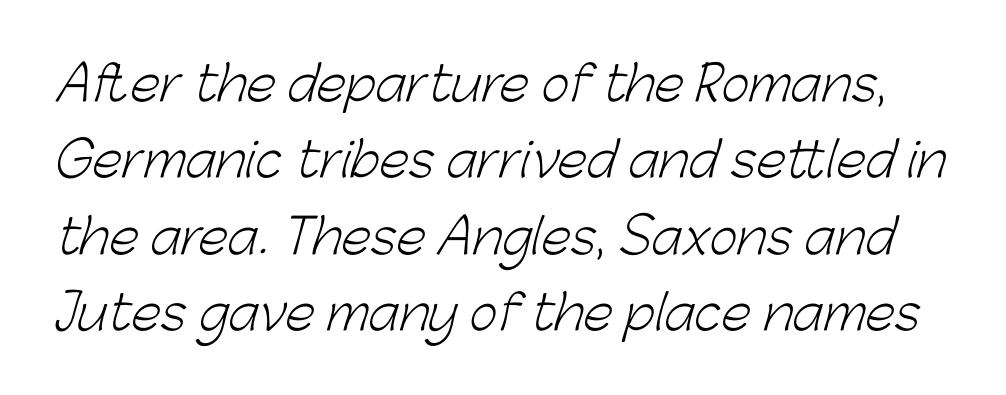
The image shows 48 px light sans-serif type; set normal line spacing (1.59x), normal letter spacing, not underlined; low stroke contrast and a medium x-height.
